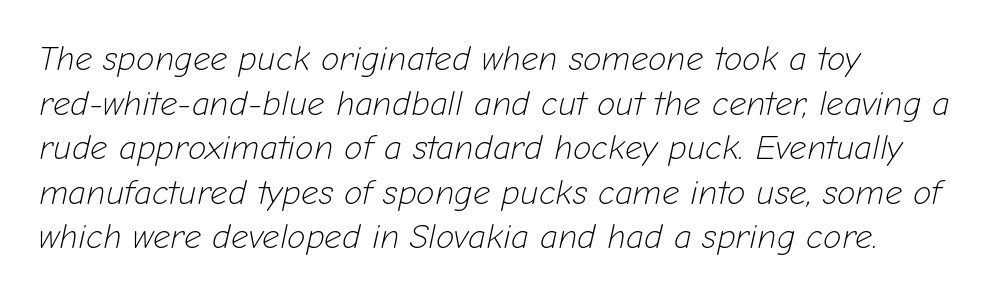
{"italic": "yes", "lean": "right", "slant_degrees": 12, "bold": "no", "weight": "light", "width": "normal", "stroke_contrast": "low", "x_height": "medium", "monospaced": "no", "underline": "no", "align": "left", "line_spacing": "normal", "line_spacing_ratio": 1.31, "letter_spacing": "normal", "letter_spacing_em": 0.0, "glyph_px": 34}
